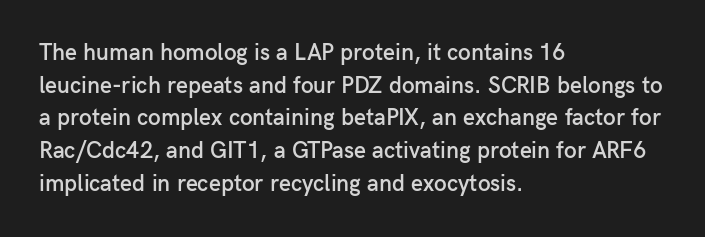
{"italic": "no", "bold": "semi", "underline": "no", "align": "left", "line_spacing": "normal", "line_spacing_ratio": 1.42, "letter_spacing": "normal", "letter_spacing_em": 0.0, "glyph_px": 23}
